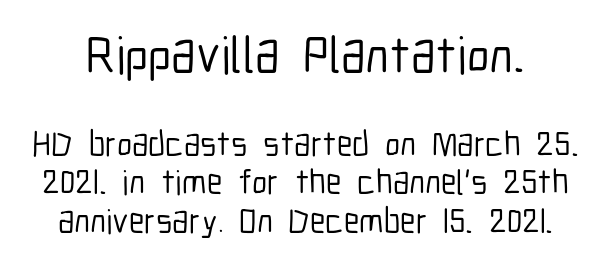
{"serif": "no", "italic": "no", "width": "condensed", "stroke_contrast": "low", "x_height": "medium", "monospaced": "no", "underline": "no", "line_spacing": "tight", "line_spacing_ratio": 1.09, "letter_spacing": "normal", "letter_spacing_em": 0.0, "larger_block": "first", "size_ratio": 1.49, "glyph_px": 52}
